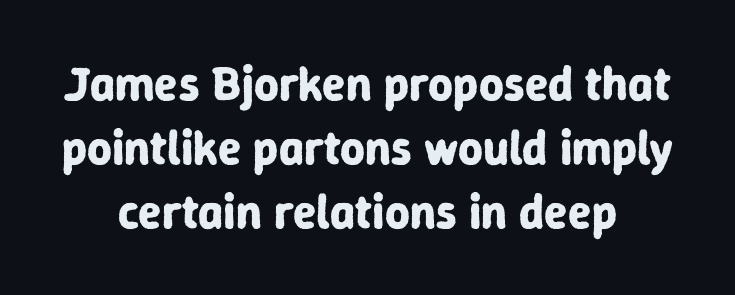
{"serif": "no", "italic": "no", "bold": "yes", "weight": "bold", "width": "normal", "stroke_contrast": "low", "x_height": "medium", "monospaced": "no", "underline": "no", "align": "center", "line_spacing": "normal", "line_spacing_ratio": 1.33, "letter_spacing": "normal", "letter_spacing_em": 0.0, "glyph_px": 48}
